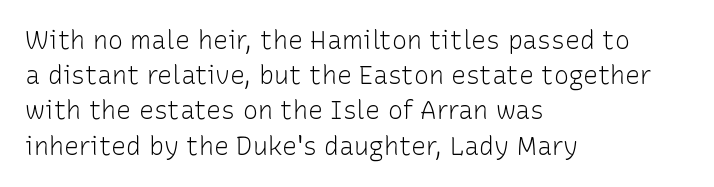
{"italic": "no", "bold": "no", "underline": "no", "align": "left", "line_spacing": "normal", "line_spacing_ratio": 1.41, "letter_spacing": "normal", "letter_spacing_em": 0.0, "glyph_px": 25}
